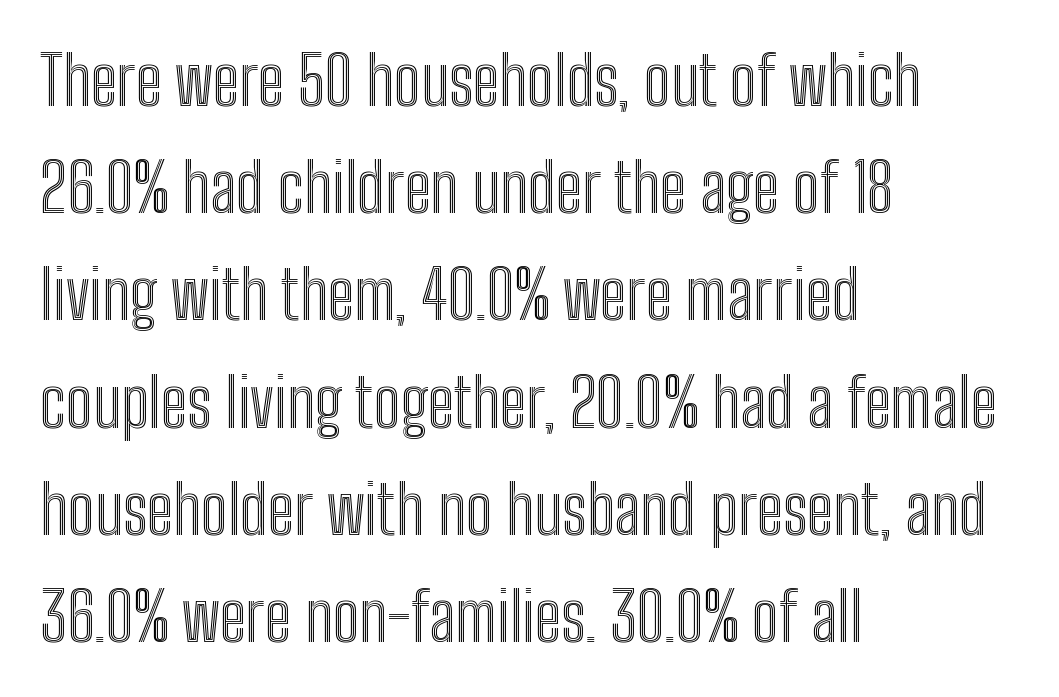
The image shows 67 px condensed type, upright; set left-aligned, normal line spacing (1.6x), normal letter spacing, not underlined; a medium x-height.
